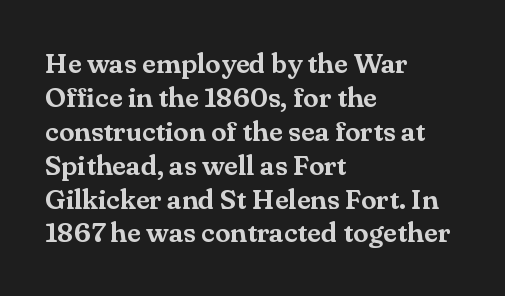
Q: Is the text italic (slanted)? A: No, it is upright.
Q: Is the typeface a serif or a sans-serif typeface? A: Serif.
Q: Is the text underlined? A: No.
Q: How is the paragraph aligned? A: Left-aligned.
Q: Is the spacing between letters normal or unusually wide? A: Normal.
Q: Width (condensed, normal, or wide)? A: Normal.
Q: Stroke contrast? A: Medium.
Q: x-height? A: Small.
Q: Monospaced? A: No.
